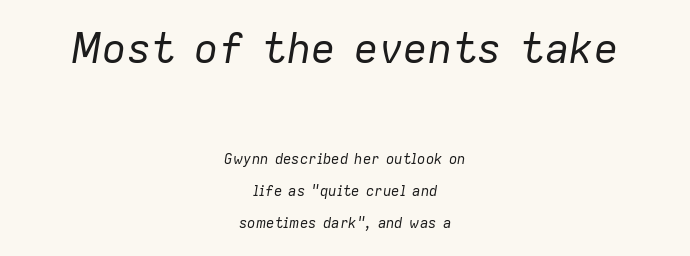
Q: Is the text bold? A: No.
Q: Is the text italic (slanted)? A: Yes, it leans right by about 9 degrees.
Q: Is the text underlined? A: No.
Q: How is the paragraph aligned? A: Centered.
Q: Is the spacing between letters normal or unusually wide? A: Normal.
Q: Is the spacing between lines tight, normal or loose? A: Loose.
Q: Which block of text is set in a larger size, the first (top) or the second (bottom)? A: The first (top) one.
Q: Width (condensed, normal, or wide)? A: Normal.
Q: Stroke contrast? A: Low.
Q: x-height? A: Medium.
Q: Monospaced? A: No.
